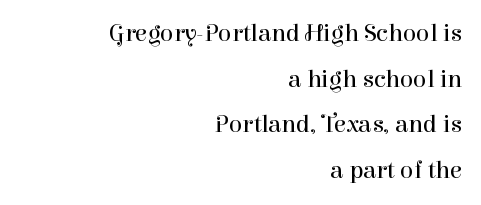
One-word summary of the alignment: right. These lines were composed using upright roman letters. Tracking here is standard; glyphs follow each other at the usual distance. The cut favours lightness, reaching ordinary text weight at its darkest.
